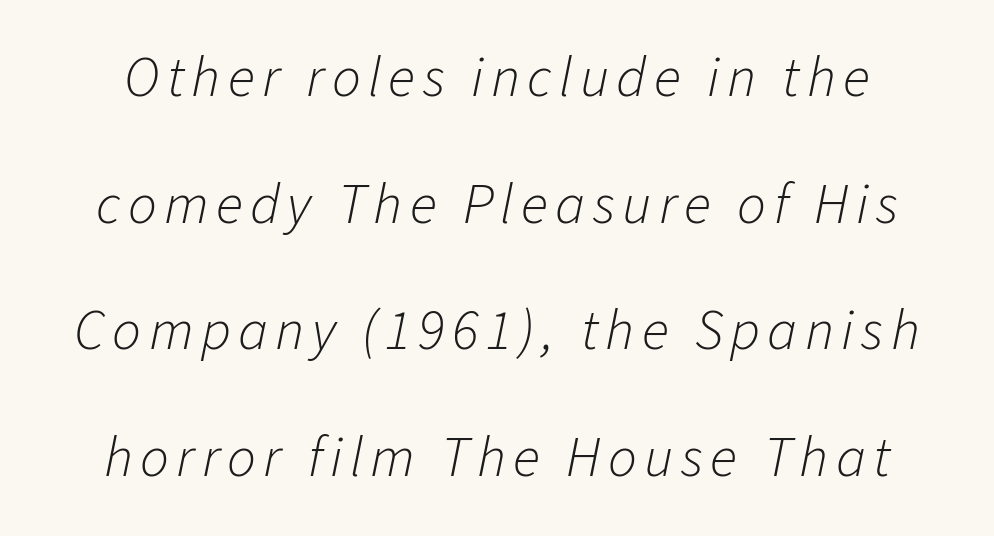
{"italic": "yes", "lean": "right", "slant_degrees": 11, "bold": "no", "weight": "light", "width": "normal", "stroke_contrast": "low", "x_height": "medium", "monospaced": "no", "underline": "no", "line_spacing": "loose", "line_spacing_ratio": 2.22, "glyph_px": 57}
